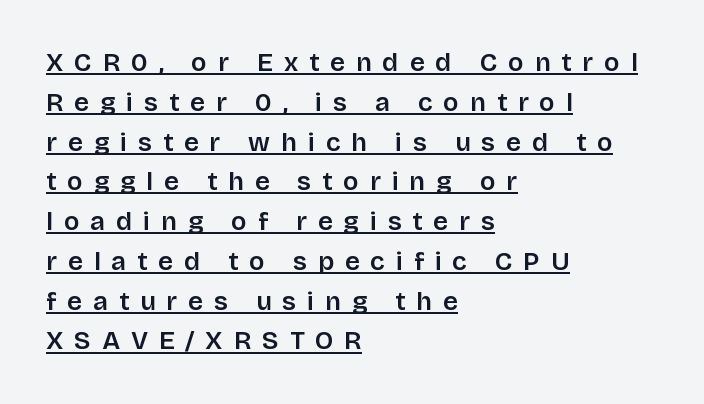
Q: Is the text italic (slanted)? A: No, it is upright.
Q: Is the text underlined? A: Yes.
Q: How is the paragraph aligned? A: Left-aligned.
Q: Is the spacing between letters normal or unusually wide? A: Unusually wide.
Q: Is the spacing between lines tight, normal or loose? A: Normal.
